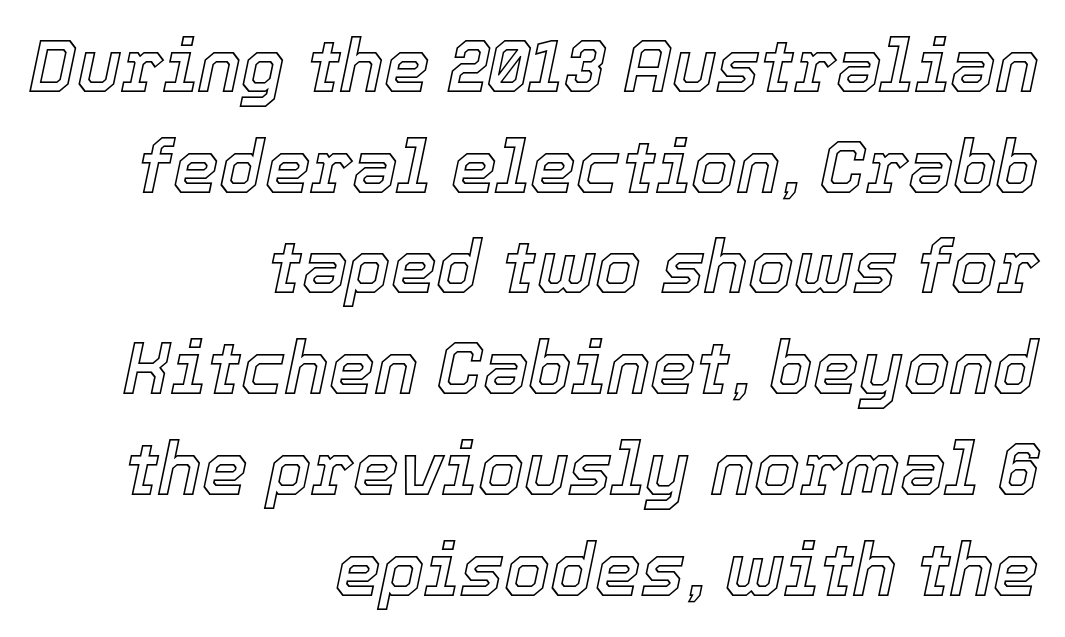
Q: Is the text italic (slanted)? A: Yes, it leans right by about 12 degrees.
Q: Is the text underlined? A: No.
Q: How is the paragraph aligned? A: Right-aligned.
Q: Is the spacing between letters normal or unusually wide? A: Normal.
Q: Is the spacing between lines tight, normal or loose? A: Normal.
Q: Width (condensed, normal, or wide)? A: Normal.
Q: x-height? A: Medium.
Q: Monospaced? A: No.
